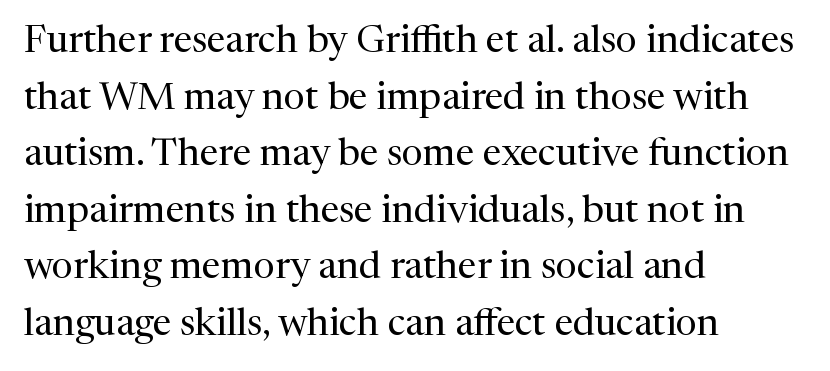
Q: Is the text bold? A: No.
Q: Is the text italic (slanted)? A: No, it is upright.
Q: Is the typeface a serif or a sans-serif typeface? A: Serif.
Q: Is the text underlined? A: No.
Q: How is the paragraph aligned? A: Left-aligned.
Q: Is the spacing between letters normal or unusually wide? A: Normal.
Q: Is the spacing between lines tight, normal or loose? A: Normal.
Q: Width (condensed, normal, or wide)? A: Normal.
Q: Stroke contrast? A: Medium.
Q: x-height? A: Medium.
Q: Monospaced? A: No.
